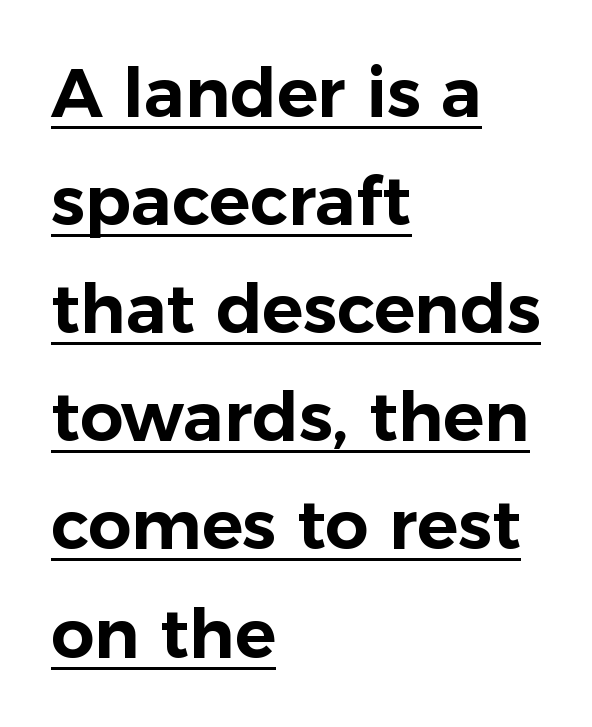
Q: Is the text italic (slanted)? A: No, it is upright.
Q: Is the typeface a serif or a sans-serif typeface? A: Sans-serif.
Q: Is the text underlined? A: Yes.
Q: How is the paragraph aligned? A: Left-aligned.
Q: Is the spacing between letters normal or unusually wide? A: Normal.
Q: Is the spacing between lines tight, normal or loose? A: Normal.
Q: Width (condensed, normal, or wide)? A: Normal.
Q: Stroke contrast? A: Low.
Q: x-height? A: Medium.
Q: Monospaced? A: No.
